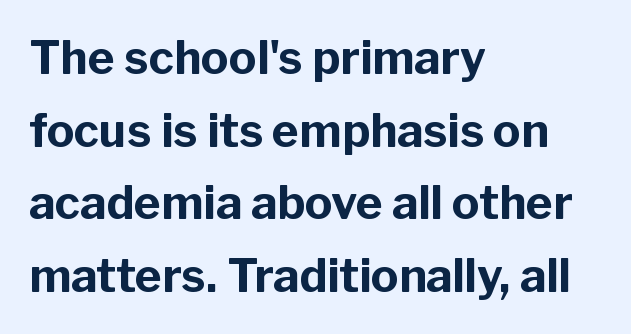
Character widths vary here, with narrow letters taking less room than wide ones. Letterform terminals end flat and unadorned throughout the passage. This sample uses plain, unmodified letter spacing. The passage shown is emphatically bold.
